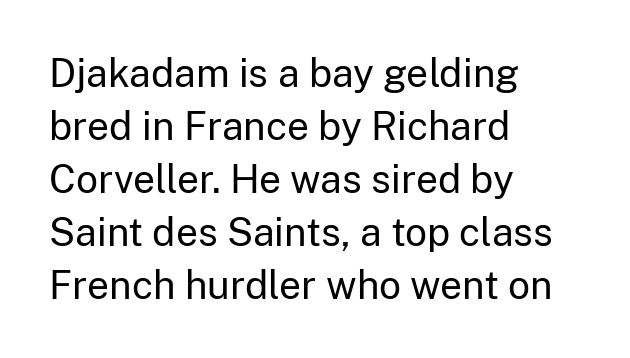
Nobody touched the tracking dial on this one. Ascenders rise straight up at ninety degrees. The typeface has the unassuming heft of standard copy or less. Reading down the column, the eye jumps a familiar distance to each next line. Spacing verdict: proportional, widths tailored to each character.
